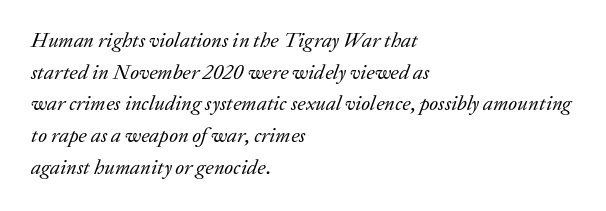
Stems and bowls with no extra thickness — not bold. Letters rest on an invisible, unmarked baseline. Notice how the stems are inclined rather than vertical — that's the hallmark of italics. Successive baselines arrive at the customary interval. Default kerning and tracking; the words read as compact shapes.
